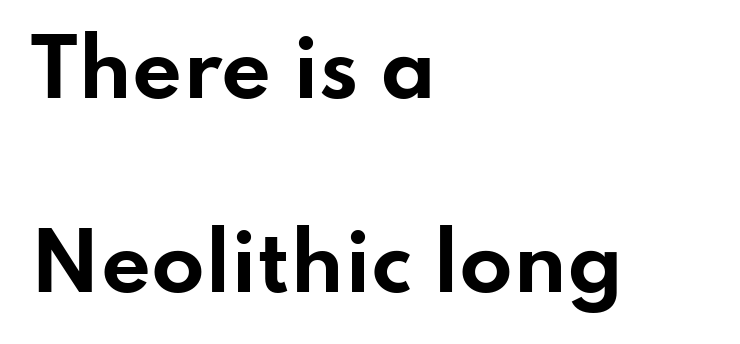
The image shows 78 px bold, wide sans-serif type, upright; set left-aligned, loose line spacing (2.49x), normal letter spacing, not underlined; low stroke contrast and a small x-height.
